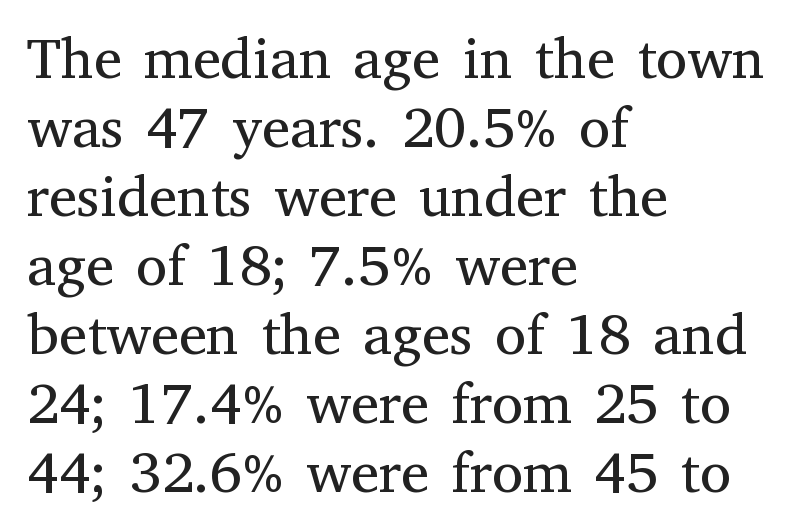
{"serif": "yes", "italic": "no", "bold": "no", "weight": "regular", "width": "normal", "stroke_contrast": "medium", "x_height": "medium", "monospaced": "no", "underline": "no", "align": "left", "line_spacing_ratio": 1.21, "letter_spacing": "normal", "letter_spacing_em": 0.0, "glyph_px": 57}
